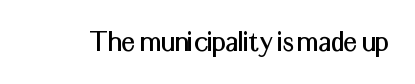
Q: Is the text italic (slanted)? A: No, it is upright.
Q: Is the typeface a serif or a sans-serif typeface? A: Sans-serif.
Q: Is the text underlined? A: No.
Q: Is the spacing between letters normal or unusually wide? A: Normal.
Q: Width (condensed, normal, or wide)? A: Normal.
Q: Stroke contrast? A: Medium.
Q: x-height? A: Medium.
Q: Monospaced? A: No.
